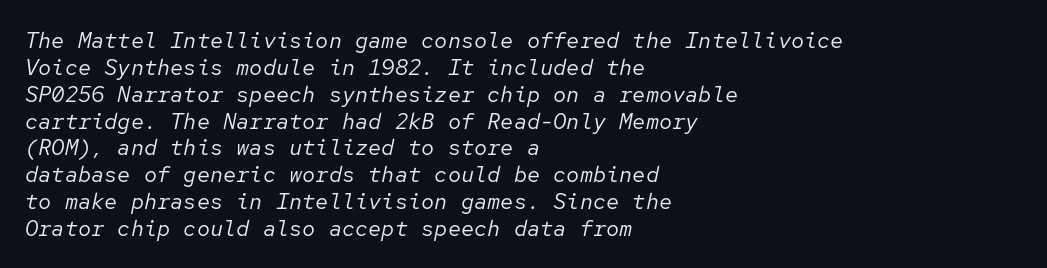
Q: Is the text bold? A: No.
Q: Is the text italic (slanted)? A: Yes, it leans right by about 12 degrees.
Q: Is the text underlined? A: No.
Q: How is the paragraph aligned? A: Left-aligned.
Q: Is the spacing between letters normal or unusually wide? A: Normal.
